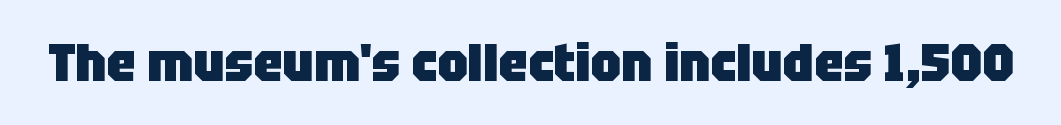
{"serif": "no", "italic": "no", "bold": "yes", "weight": "heavy", "width": "normal", "stroke_contrast": "low", "x_height": "large", "monospaced": "no", "underline": "no", "letter_spacing": "normal", "letter_spacing_em": 0.0, "glyph_px": 53}
